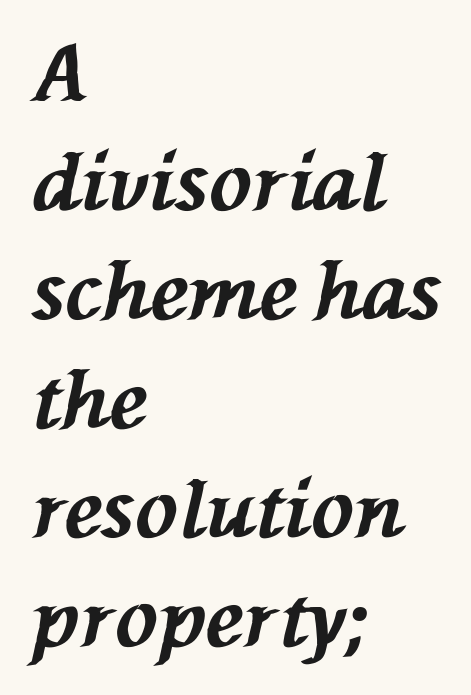
{"italic": "yes", "lean": "left", "slant_degrees": 76, "bold": "yes", "weight": "bold", "width": "normal", "stroke_contrast": "medium", "x_height": "medium", "monospaced": "no", "underline": "no", "align": "left", "line_spacing": "normal", "line_spacing_ratio": 1.38, "letter_spacing": "normal", "letter_spacing_em": 0.0, "glyph_px": 79}
